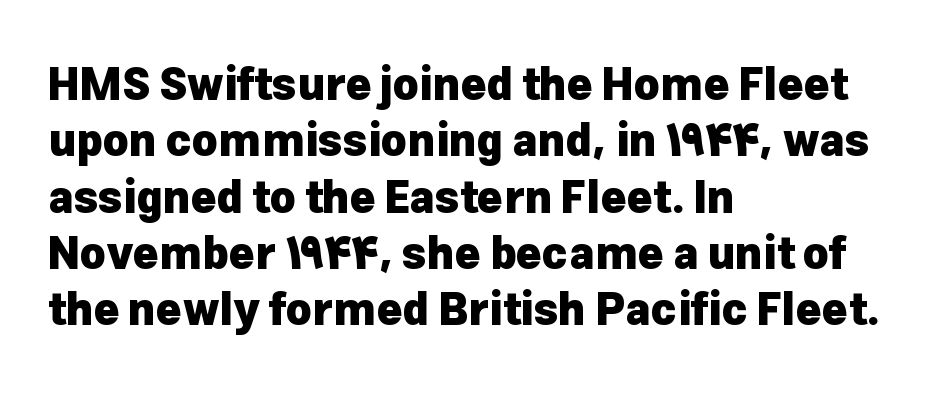
Q: Is the text bold? A: Yes.
Q: Is the text italic (slanted)? A: No, it is upright.
Q: Is the typeface a serif or a sans-serif typeface? A: Sans-serif.
Q: Is the text underlined? A: No.
Q: How is the paragraph aligned? A: Left-aligned.
Q: Is the spacing between letters normal or unusually wide? A: Normal.
Q: Is the spacing between lines tight, normal or loose? A: Normal.
Q: Width (condensed, normal, or wide)? A: Normal.
Q: Stroke contrast? A: Low.
Q: x-height? A: Medium.
Q: Monospaced? A: No.
